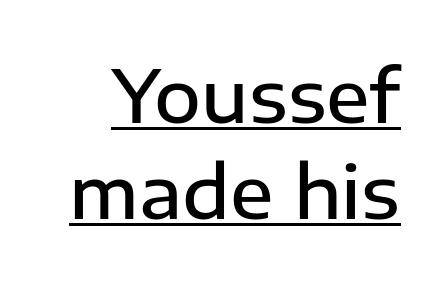
The image shows 72 px semibold sans-serif type, upright; set normal line spacing (1.34x), normal letter spacing, underlined; low stroke contrast and a medium x-height.
